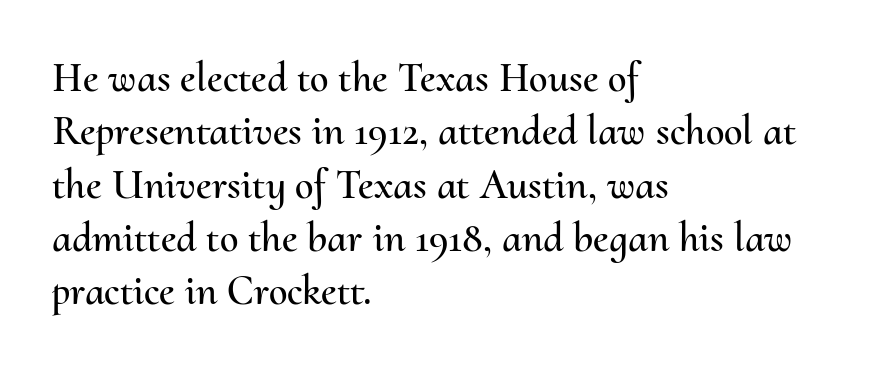
{"italic": "no", "width": "normal", "stroke_contrast": "medium", "x_height": "small", "monospaced": "no", "underline": "no", "align": "left", "line_spacing": "normal", "line_spacing_ratio": 1.27, "letter_spacing": "normal", "letter_spacing_em": 0.0, "glyph_px": 42}
